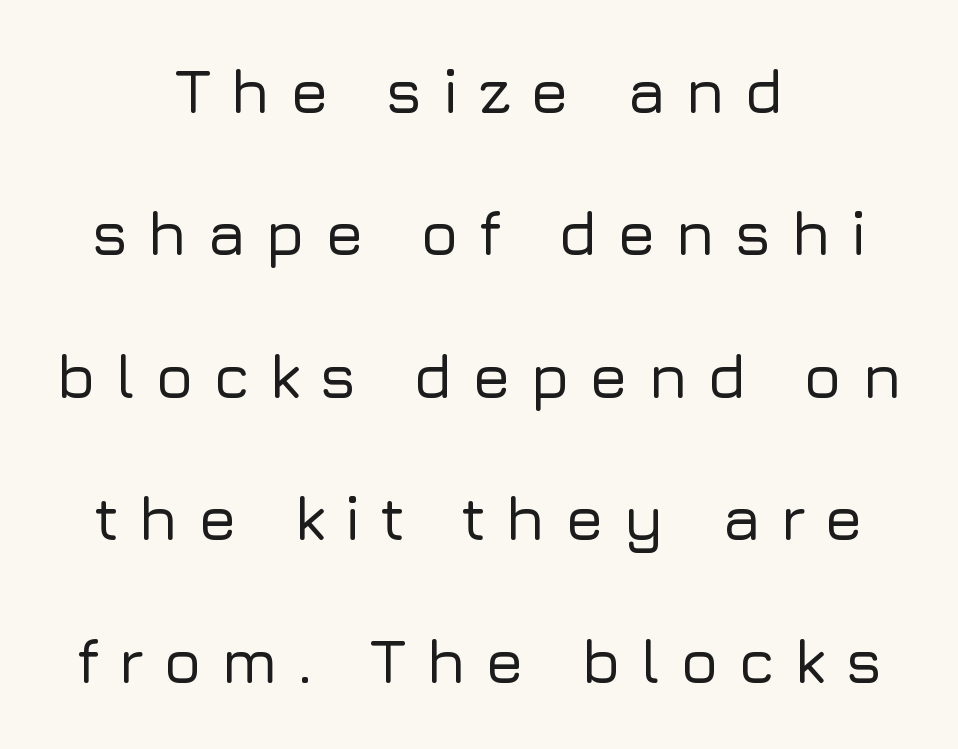
{"serif": "no", "italic": "no", "width": "normal", "stroke_contrast": "low", "x_height": "medium", "monospaced": "no", "underline": "no", "align": "center", "line_spacing": "loose", "line_spacing_ratio": 2.26, "letter_spacing": "wide", "letter_spacing_em": 0.3, "glyph_px": 63}
